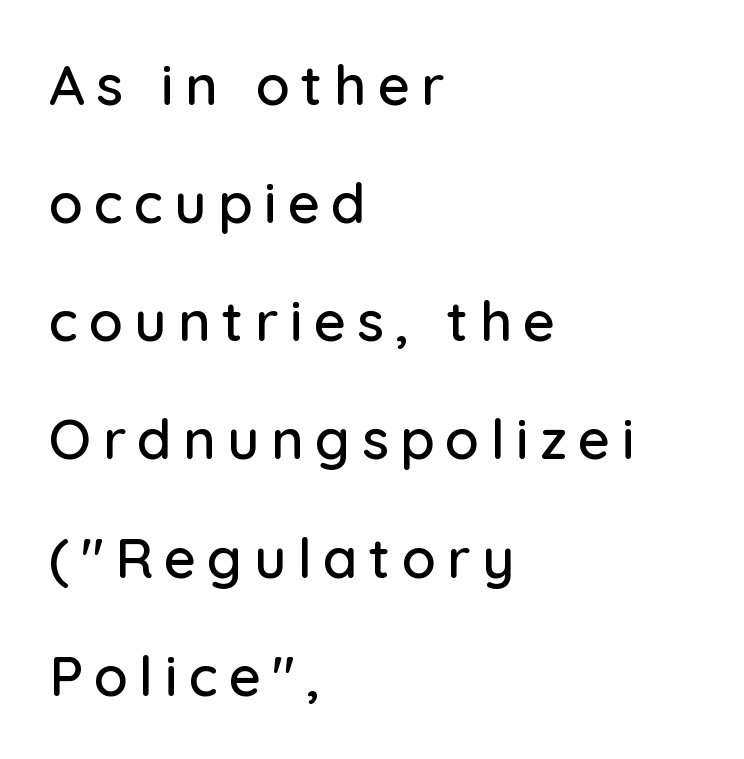
The image shows 56 px sans-serif type, upright; set left-aligned, loose line spacing (2.11x), unusually wide letter spacing (+0.2 em), not underlined; low stroke contrast and a medium x-height.
